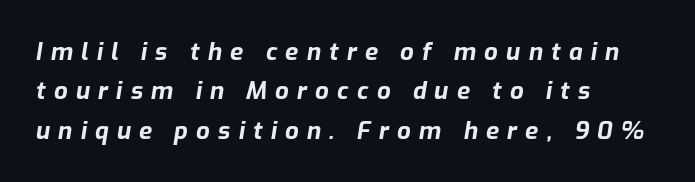
Only glyphs here, with clear space below each row. Interline gaps are of average width in this sample. Alignment: flush left. In terms of weight, the rendering is a true, heavy bold. The face used here is rendered with a markedly widened letterfit. Every character sits at an angle, as italics do.
